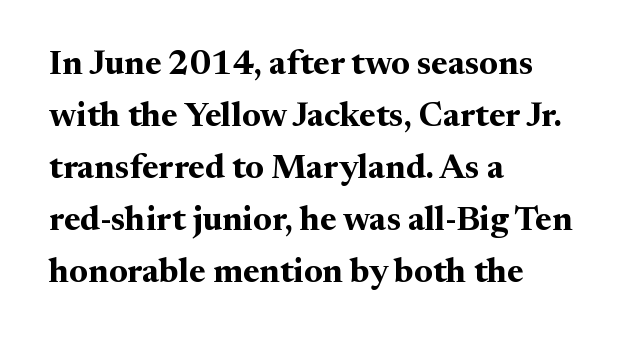
Q: Is the text bold? A: Yes.
Q: Is the text italic (slanted)? A: No, it is upright.
Q: Is the typeface a serif or a sans-serif typeface? A: Serif.
Q: Is the text underlined? A: No.
Q: How is the paragraph aligned? A: Left-aligned.
Q: Is the spacing between letters normal or unusually wide? A: Normal.
Q: Is the spacing between lines tight, normal or loose? A: Normal.
Q: Width (condensed, normal, or wide)? A: Normal.
Q: Stroke contrast? A: Medium.
Q: x-height? A: Medium.
Q: Monospaced? A: No.
